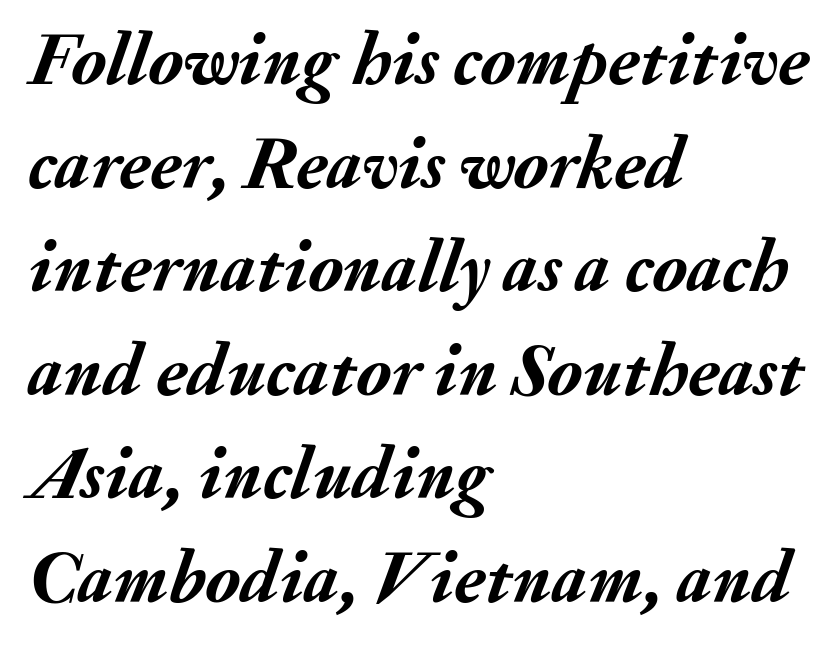
The image shows 74 px semibold type, italic (leaning right); set left-aligned, normal line spacing (1.4x), normal letter spacing, not underlined; medium stroke contrast and a small x-height.
